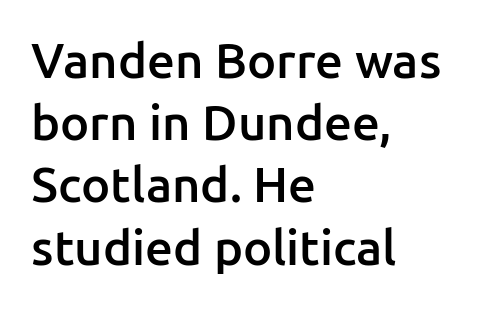
Q: Is the text bold? A: Semi-bold.
Q: Is the text italic (slanted)? A: No, it is upright.
Q: Is the typeface a serif or a sans-serif typeface? A: Sans-serif.
Q: Is the text underlined? A: No.
Q: How is the paragraph aligned? A: Left-aligned.
Q: Is the spacing between letters normal or unusually wide? A: Normal.
Q: Is the spacing between lines tight, normal or loose? A: Normal.
Q: Width (condensed, normal, or wide)? A: Normal.
Q: Stroke contrast? A: Low.
Q: x-height? A: Medium.
Q: Monospaced? A: No.
